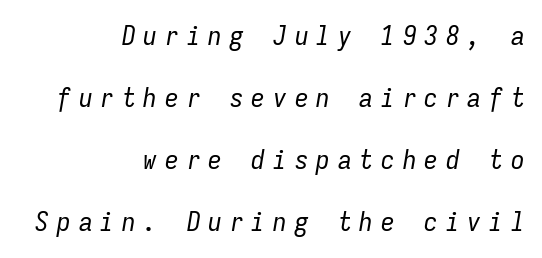
In CSS terms this would be text-align: right. The passage shown has open, widely tracked lettering throughout. Bare-footed words on every line. The typeface has the unassuming heft of standard copy or less. Quick note: interline space is abundant.
